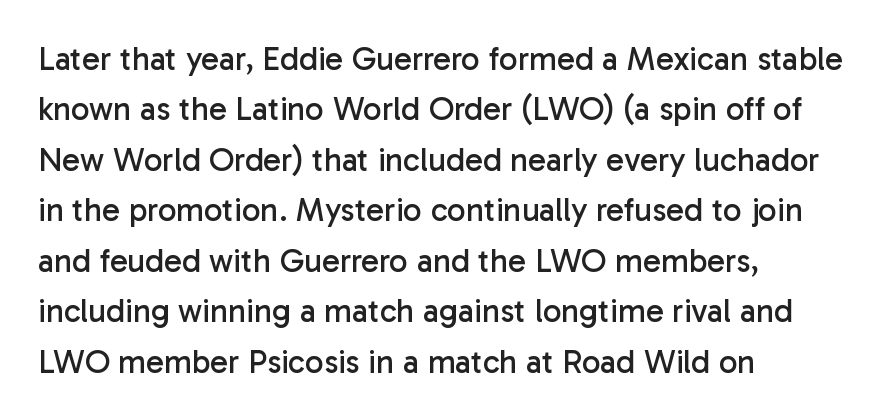
The image shows 33 px regular-weight sans-serif type, upright; set left-aligned, normal line spacing (1.53x), normal letter spacing, not underlined; low stroke contrast and a medium x-height.
